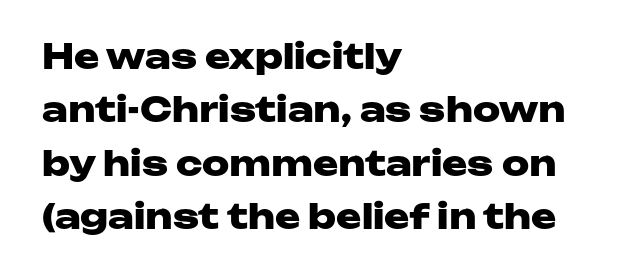
Q: Is the text bold? A: Yes.
Q: Is the text italic (slanted)? A: No, it is upright.
Q: Is the typeface a serif or a sans-serif typeface? A: Sans-serif.
Q: Is the text underlined? A: No.
Q: How is the paragraph aligned? A: Left-aligned.
Q: Is the spacing between letters normal or unusually wide? A: Normal.
Q: Is the spacing between lines tight, normal or loose? A: Normal.
Q: Width (condensed, normal, or wide)? A: Wide.
Q: Stroke contrast? A: Low.
Q: x-height? A: Medium.
Q: Monospaced? A: No.
